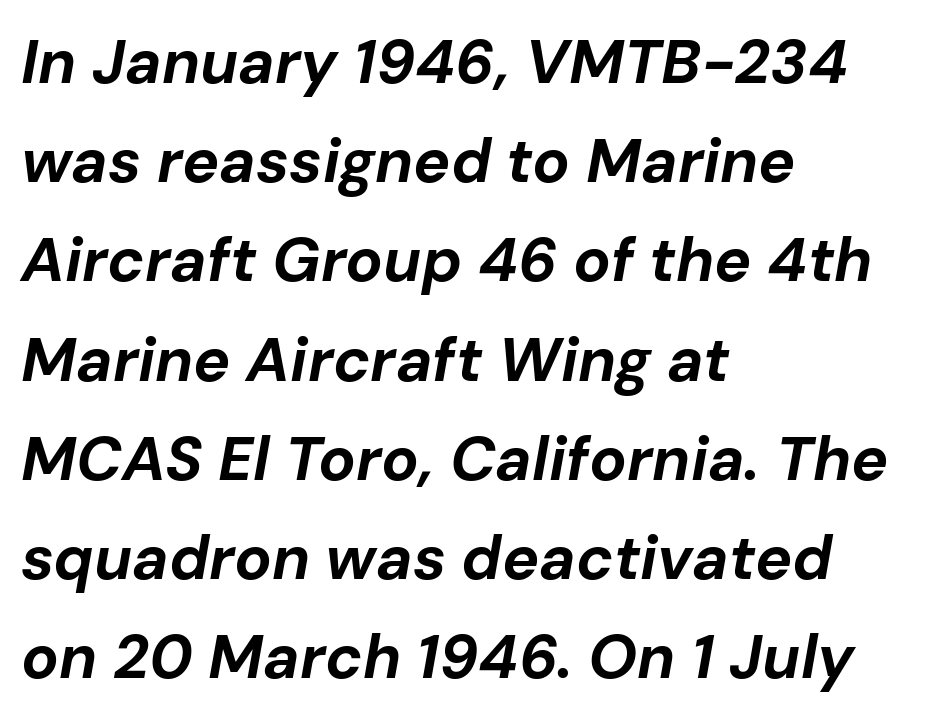
The image shows 62 px bold type, italic (leaning right); set left-aligned, normal line spacing (1.6x), normal letter spacing, not underlined; low stroke contrast and a medium x-height.
